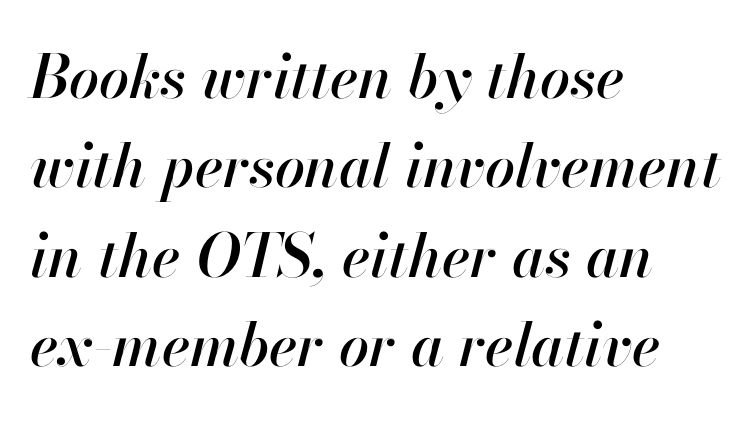
The image shows 60 px text type, italic (leaning right); set left-aligned, normal line spacing (1.49x), normal letter spacing, not underlined; high stroke contrast and a small x-height.
